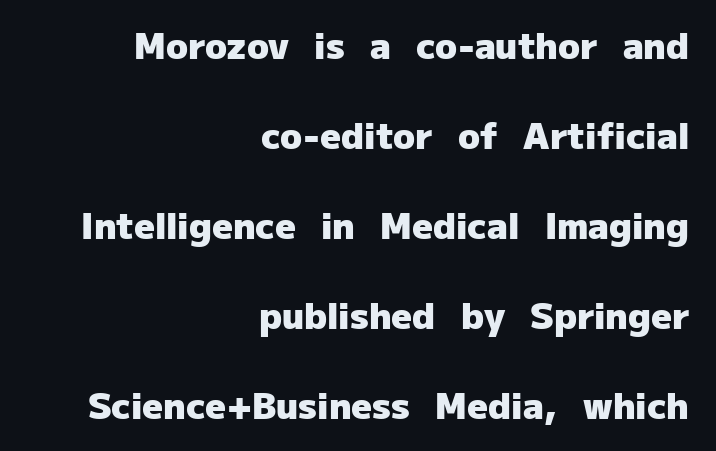
Q: Is the text bold? A: Yes.
Q: Is the text italic (slanted)? A: No, it is upright.
Q: Is the typeface a serif or a sans-serif typeface? A: Sans-serif.
Q: Is the text underlined? A: No.
Q: How is the paragraph aligned? A: Right-aligned.
Q: Is the spacing between letters normal or unusually wide? A: Normal.
Q: Is the spacing between lines tight, normal or loose? A: Loose.
Q: Width (condensed, normal, or wide)? A: Normal.
Q: Stroke contrast? A: Low.
Q: x-height? A: Medium.
Q: Monospaced? A: No.
